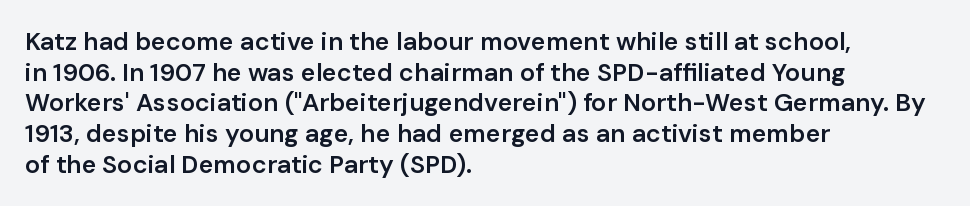
The text block is weighted toward the left margin, trailing off unevenly rightward. What weight is shown? A semibold, between regular and bold. Look at the tracking — it's just the regular setting, nothing added. Quick note: not italic, upright. A bare baseline throughout the passage.
